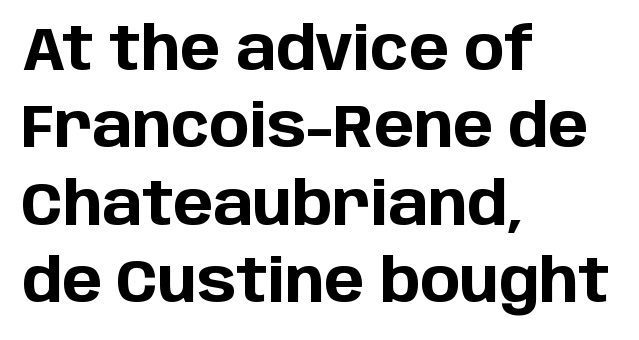
{"serif": "no", "italic": "no", "bold": "yes", "weight": "bold", "width": "normal", "stroke_contrast": "low", "x_height": "large", "monospaced": "no", "underline": "no", "align": "left", "line_spacing": "normal", "line_spacing_ratio": 1.29, "letter_spacing": "normal", "letter_spacing_em": 0.0, "glyph_px": 60}
